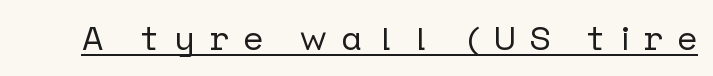
The image shows 34 px sans-serif type, upright; set unusually wide letter spacing (+0.42 em), underlined; low stroke contrast and a medium x-height.
